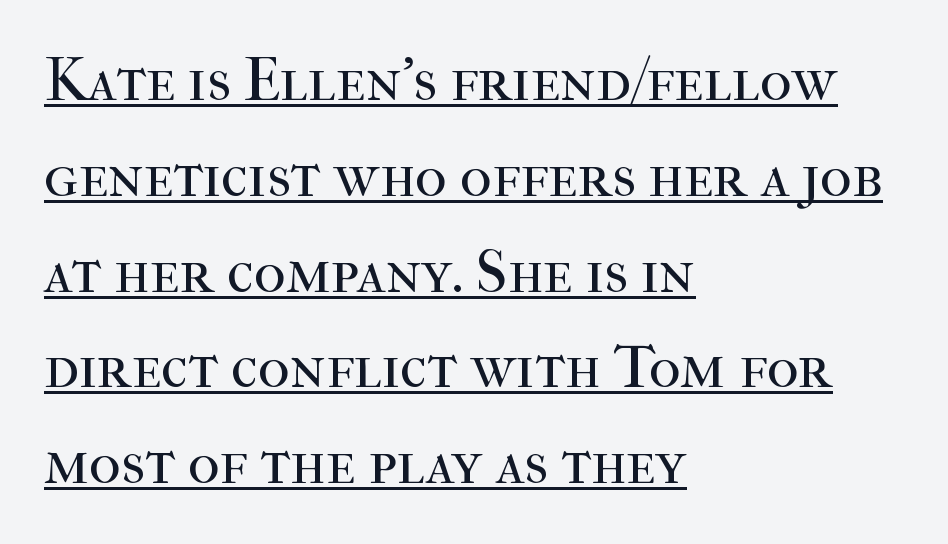
The image shows 61 px regular-weight serif type, upright; set left-aligned, normal line spacing (1.57x), normal letter spacing, underlined; high stroke contrast and a medium x-height.
